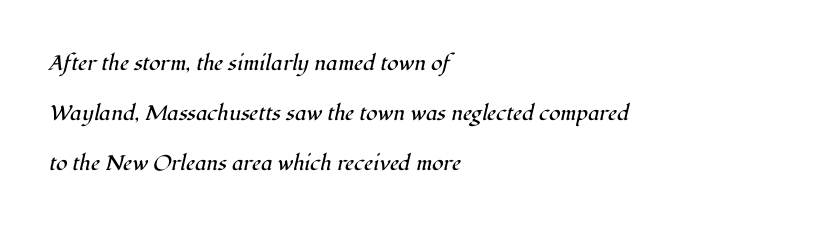
Q: Is the text bold? A: No.
Q: Is the text italic (slanted)? A: Yes, it leans right by about 12 degrees.
Q: Is the text underlined? A: No.
Q: How is the paragraph aligned? A: Left-aligned.
Q: Is the spacing between letters normal or unusually wide? A: Normal.
Q: Is the spacing between lines tight, normal or loose? A: Loose.
